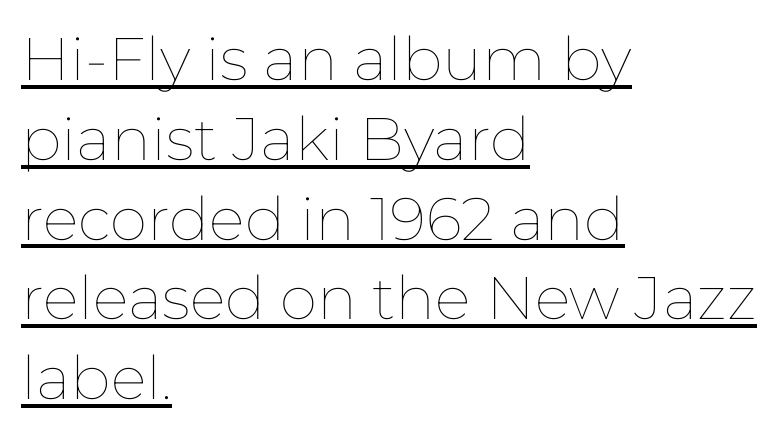
{"italic": "no", "bold": "no", "weight": "thin", "width": "normal", "stroke_contrast": "low", "x_height": "medium", "monospaced": "no", "underline": "yes", "align": "left", "line_spacing": "normal", "line_spacing_ratio": 1.33, "letter_spacing": "normal", "letter_spacing_em": 0.0, "glyph_px": 60}
